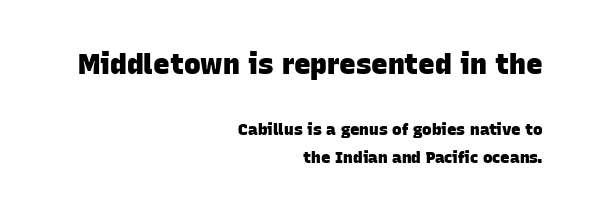
Tracking value appears to be zero — textbook default spacing. These words are printed bold, with thick strokes throughout. Line ends are locked; line starts wander. Proportional: the letters do not fall into vertical columns.
